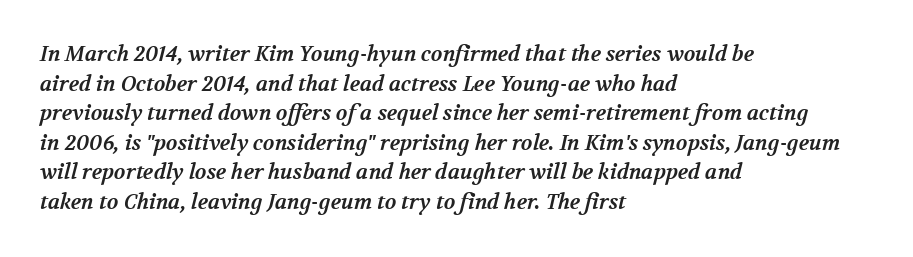
{"bold": "yes", "underline": "no", "align": "left", "line_spacing": "normal", "line_spacing_ratio": 1.41, "letter_spacing": "normal", "letter_spacing_em": 0.0, "glyph_px": 21}
